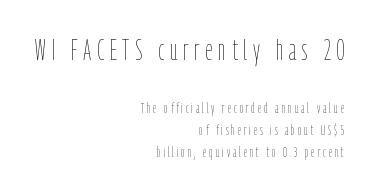
{"italic": "no", "bold": "no", "weight": "thin", "width": "condensed", "stroke_contrast": "low", "x_height": "medium", "monospaced": "no", "underline": "no", "align": "right", "line_spacing": "normal", "line_spacing_ratio": 1.56, "letter_spacing": "wide", "letter_spacing_em": 0.2, "larger_block": "first", "size_ratio": 2.07, "glyph_px": 29}
